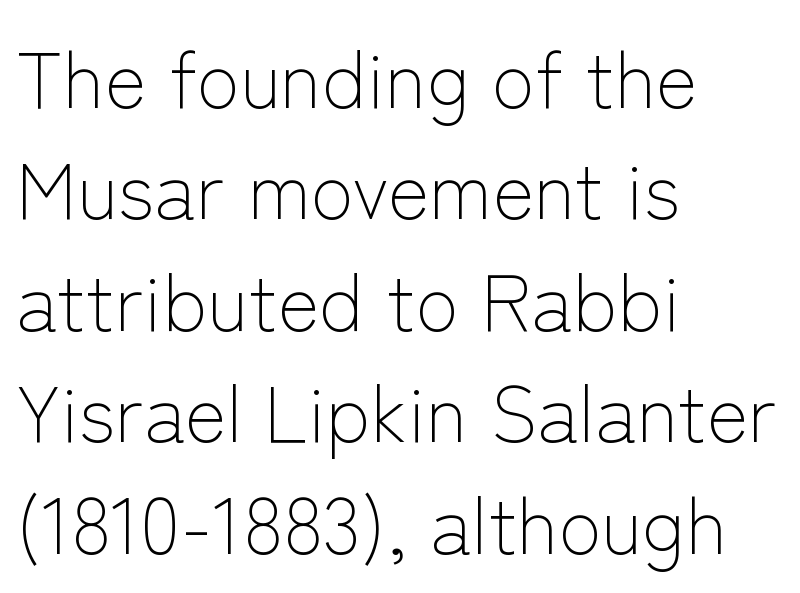
Spacing between characters is what you'd get straight out of the box. Just letters on the line, the space beneath them empty. Heft: none added — not bold. Regular leading.
